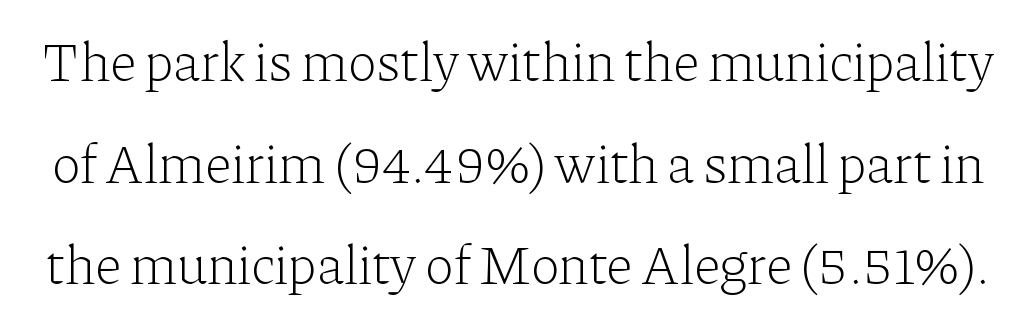
The image shows 55 px light serif type, upright; set line spacing 1.85x, normal letter spacing, not underlined; low stroke contrast and a medium x-height.
